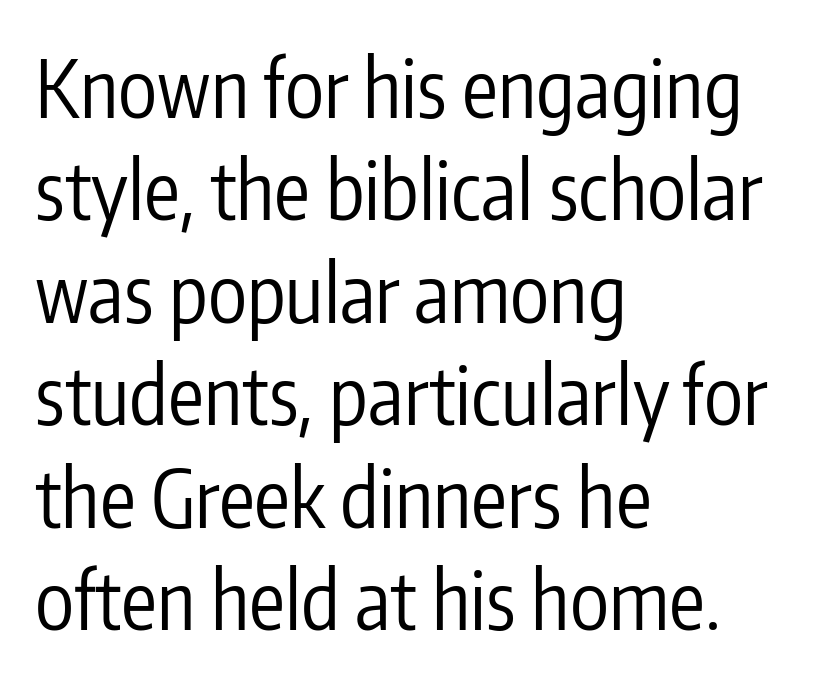
Q: Is the text bold? A: No.
Q: Is the text italic (slanted)? A: No, it is upright.
Q: Is the typeface a serif or a sans-serif typeface? A: Sans-serif.
Q: Is the text underlined? A: No.
Q: How is the paragraph aligned? A: Left-aligned.
Q: Is the spacing between letters normal or unusually wide? A: Normal.
Q: Is the spacing between lines tight, normal or loose? A: Normal.
Q: Width (condensed, normal, or wide)? A: Condensed.
Q: Stroke contrast? A: Low.
Q: x-height? A: Medium.
Q: Monospaced? A: No.
